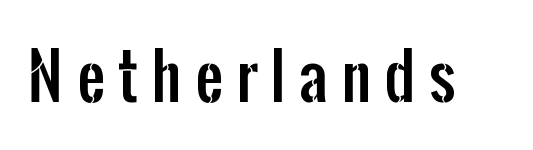
The image shows 62 px condensed sans-serif type, upright; set unusually wide letter spacing (+0.22 em), not underlined; low stroke contrast and a medium x-height.
